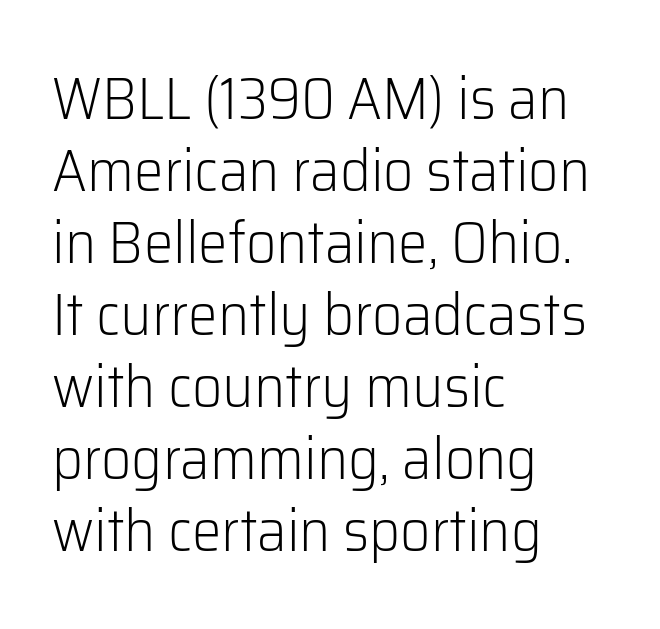
{"serif": "no", "italic": "no", "bold": "no", "weight": "light", "width": "normal", "stroke_contrast": "low", "x_height": "medium", "monospaced": "no", "underline": "no", "align": "left", "line_spacing_ratio": 1.22, "letter_spacing": "normal", "letter_spacing_em": 0.0, "glyph_px": 59}
